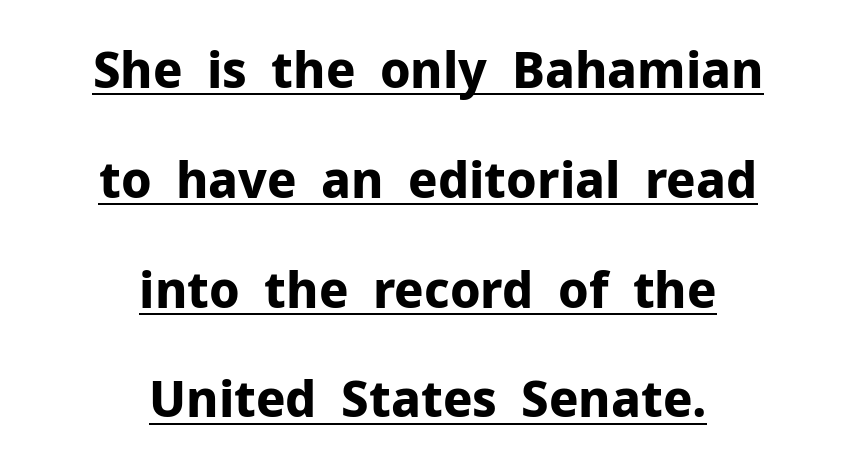
Q: Is the text bold? A: Yes.
Q: Is the text italic (slanted)? A: No, it is upright.
Q: Is the typeface a serif or a sans-serif typeface? A: Sans-serif.
Q: Is the text underlined? A: Yes.
Q: How is the paragraph aligned? A: Centered.
Q: Is the spacing between letters normal or unusually wide? A: Normal.
Q: Is the spacing between lines tight, normal or loose? A: Loose.
Q: Width (condensed, normal, or wide)? A: Normal.
Q: Stroke contrast? A: Low.
Q: x-height? A: Medium.
Q: Monospaced? A: No.
